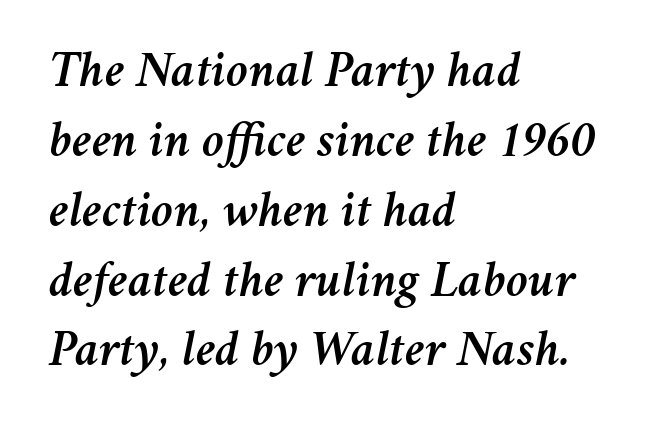
Every character sits at an angle, as italics do. In terms of leading, this rendering sits right in the middle. The passage shown has conventional tracking throughout. Is this a fixed-width face? No — the glyphs have proportional, varying widths. Plain, unruled lines of type.
